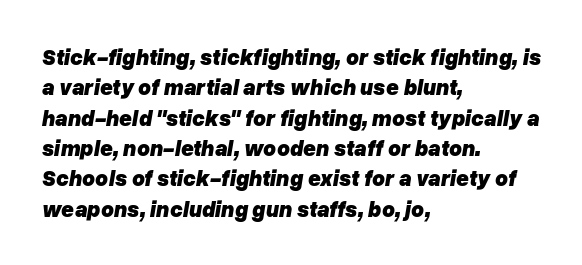
{"italic": "yes", "lean": "right", "slant_degrees": 10, "bold": "yes", "underline": "no", "align": "left", "line_spacing": "normal", "line_spacing_ratio": 1.38, "letter_spacing": "normal", "letter_spacing_em": 0.0, "glyph_px": 22}
